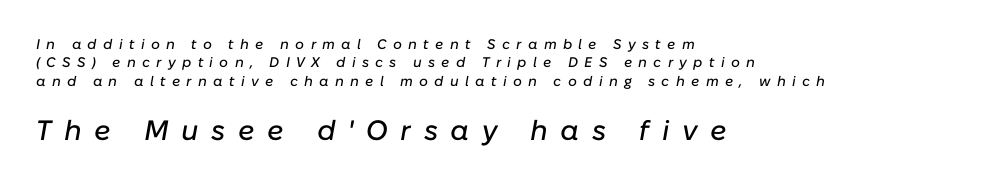
Q: Is the text italic (slanted)? A: Yes, it leans right by about 10 degrees.
Q: Is the text underlined? A: No.
Q: How is the paragraph aligned? A: Left-aligned.
Q: Is the spacing between letters normal or unusually wide? A: Unusually wide.
Q: Is the spacing between lines tight, normal or loose? A: Normal.
Q: Which block of text is set in a larger size, the first (top) or the second (bottom)? A: The second (bottom) one.
Q: Width (condensed, normal, or wide)? A: Normal.
Q: Stroke contrast? A: Low.
Q: x-height? A: Medium.
Q: Monospaced? A: No.
